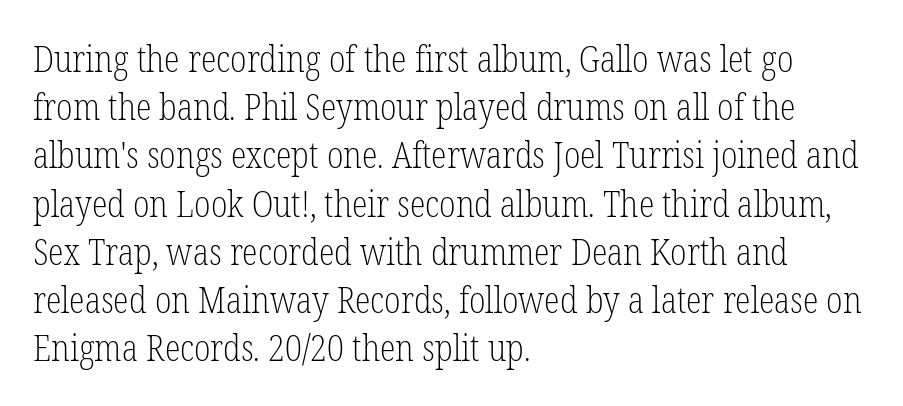
Q: Is the text bold? A: No.
Q: Is the text italic (slanted)? A: No, it is upright.
Q: Is the typeface a serif or a sans-serif typeface? A: Serif.
Q: Is the text underlined? A: No.
Q: How is the paragraph aligned? A: Left-aligned.
Q: Is the spacing between letters normal or unusually wide? A: Normal.
Q: Is the spacing between lines tight, normal or loose? A: Normal.
Q: Width (condensed, normal, or wide)? A: Condensed.
Q: Stroke contrast? A: Low.
Q: x-height? A: Medium.
Q: Monospaced? A: No.
